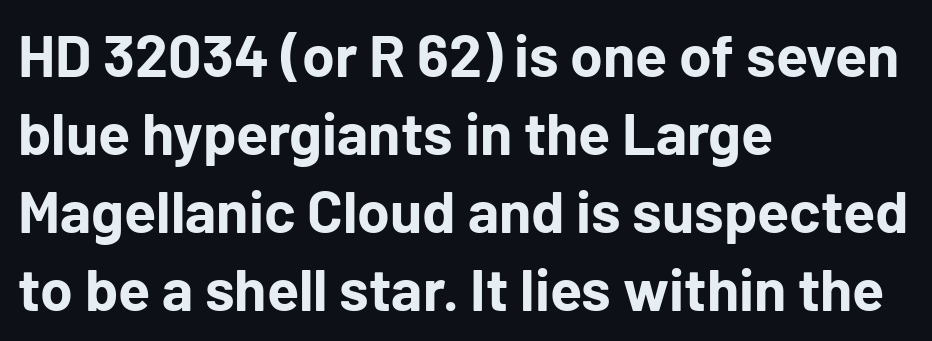
The image shows 59 px bold sans-serif type, upright; set left-aligned, normal line spacing (1.32x), normal letter spacing, not underlined; low stroke contrast and a medium x-height.
